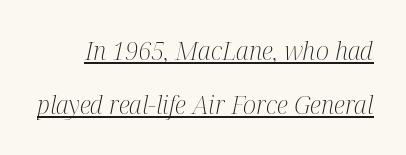
Designer's note — italics engaged. The passage shown is underscored from start to finish. Think standard paragraph weight, or any step lighter than that. Notice the wide empty band between every row — that's loose leading. Caption: standard tracking, unaltered.
